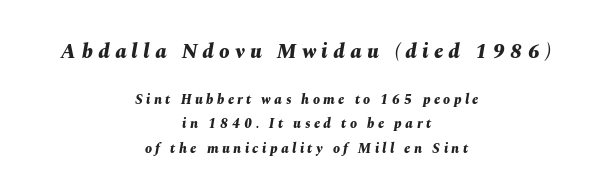
Q: Is the text bold? A: Yes.
Q: Is the text italic (slanted)? A: Yes, it leans right by about 10 degrees.
Q: Is the text underlined? A: No.
Q: How is the paragraph aligned? A: Centered.
Q: Is the spacing between letters normal or unusually wide? A: Unusually wide.
Q: Which block of text is set in a larger size, the first (top) or the second (bottom)? A: The first (top) one.
